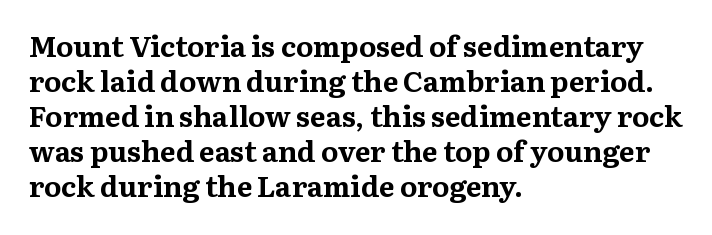
Q: Is the text bold? A: Yes.
Q: Is the text italic (slanted)? A: No, it is upright.
Q: Is the typeface a serif or a sans-serif typeface? A: Serif.
Q: Is the text underlined? A: No.
Q: How is the paragraph aligned? A: Left-aligned.
Q: Is the spacing between letters normal or unusually wide? A: Normal.
Q: Width (condensed, normal, or wide)? A: Normal.
Q: Stroke contrast? A: Medium.
Q: x-height? A: Medium.
Q: Monospaced? A: No.
